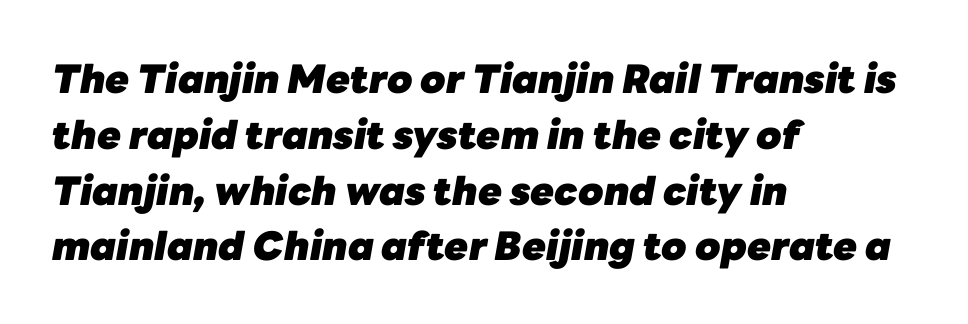
An italicized treatment has been applied to the whole sample. The rendering uses a moderate line-height, typical for paragraphs. Words float on clear page, feet unadorned. Compared with an ordinary text face, these strokes are far heavier — a full bold. Do the characters align in a grid? No, the font is proportional. Alignment: flush left.
